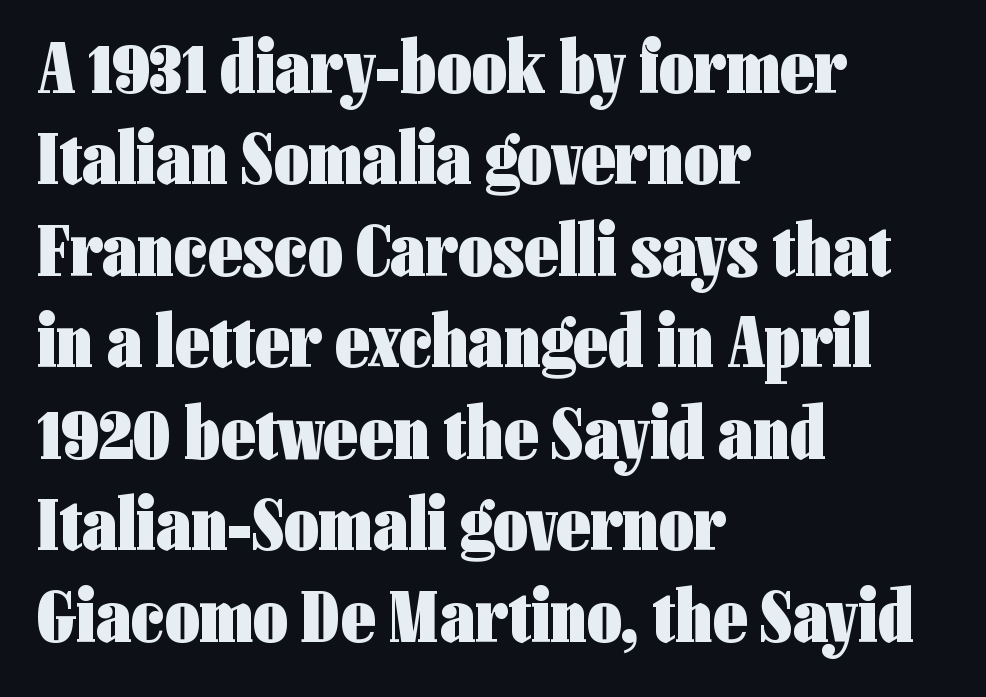
Type style note: lacks serifs. The horizontal fit of the characters is conventional and even. You can tell it's not italic because the verticals are truly vertical. One-word summary of the alignment: left. What weight is shown? A full bold with thick strokes.
